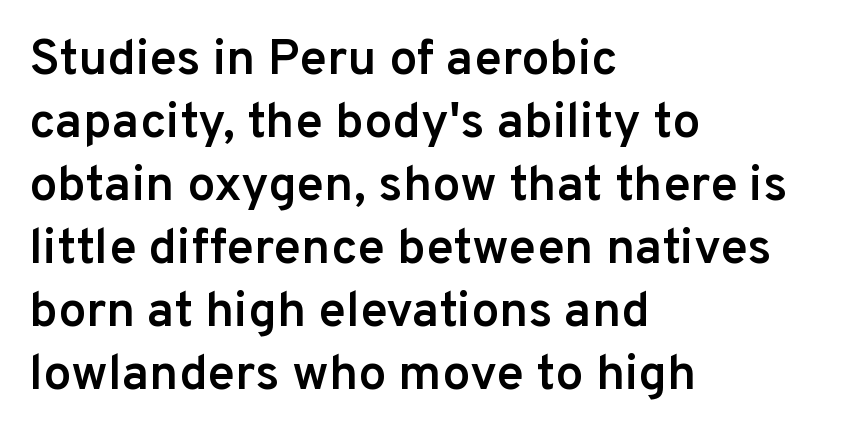
Strokes here are thickened, but only to semibold level. Posture: vertical. Spacing between characters is what you'd get straight out of the box. Serif or sans? Sans — the stroke terminals are bare. All the whitespace from short lines collects on the right.
